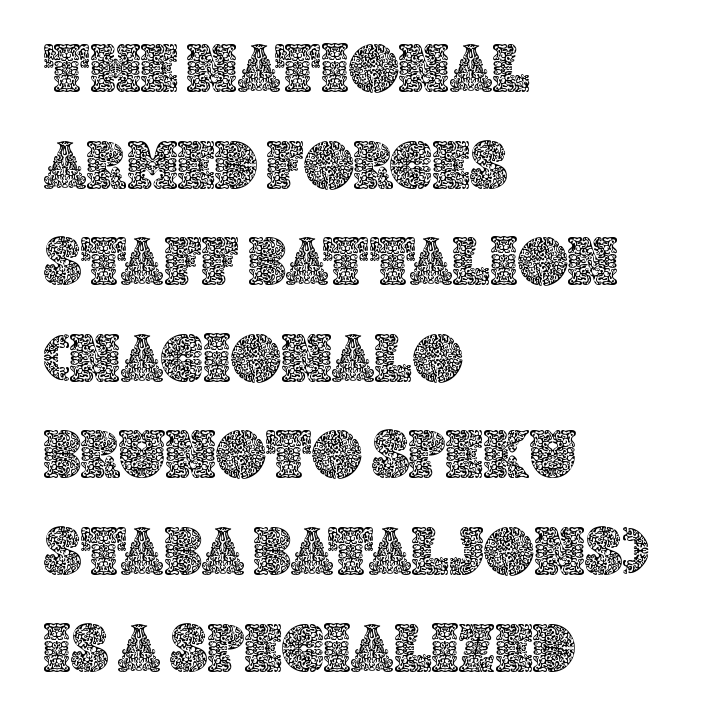
{"italic": "no", "width": "normal", "x_height": "large", "monospaced": "no", "underline": "no", "align": "left", "line_spacing": "normal", "line_spacing_ratio": 1.4, "letter_spacing": "normal", "letter_spacing_em": 0.0, "glyph_px": 69}
